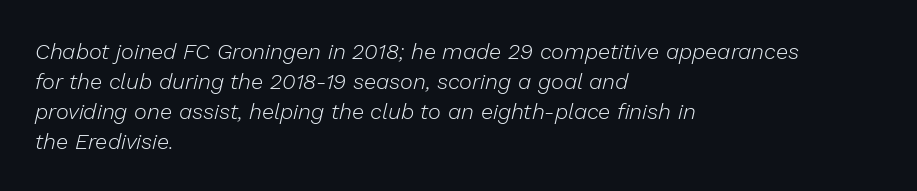
Q: Is the text bold? A: No.
Q: Is the text italic (slanted)? A: Yes, it leans right by about 13 degrees.
Q: Is the text underlined? A: No.
Q: How is the paragraph aligned? A: Left-aligned.
Q: Is the spacing between letters normal or unusually wide? A: Normal.
Q: Is the spacing between lines tight, normal or loose? A: Normal.
